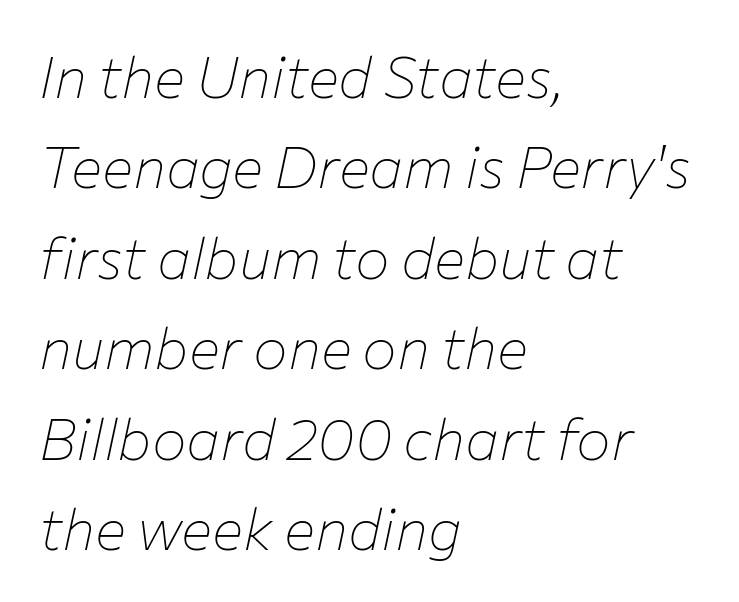
Q: Is the text bold? A: No.
Q: Is the text italic (slanted)? A: Yes, it leans right by about 12 degrees.
Q: Is the text underlined? A: No.
Q: How is the paragraph aligned? A: Left-aligned.
Q: Is the spacing between letters normal or unusually wide? A: Normal.
Q: Is the spacing between lines tight, normal or loose? A: Normal.
Q: Width (condensed, normal, or wide)? A: Normal.
Q: Stroke contrast? A: Low.
Q: x-height? A: Medium.
Q: Monospaced? A: No.
